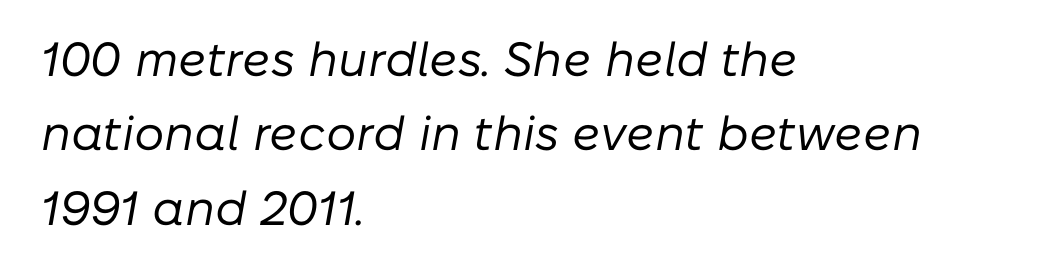
{"italic": "yes", "lean": "right", "slant_degrees": 10, "bold": "no", "weight": "regular", "width": "normal", "stroke_contrast": "low", "x_height": "medium", "monospaced": "no", "underline": "no", "align": "left", "line_spacing": "normal", "line_spacing_ratio": 1.55, "letter_spacing": "normal", "letter_spacing_em": 0.0, "glyph_px": 48}
